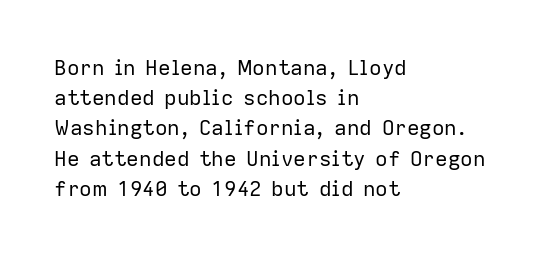
The image shows 21 px text type, upright; set left-aligned, normal line spacing (1.44x), normal letter spacing, not underlined.
